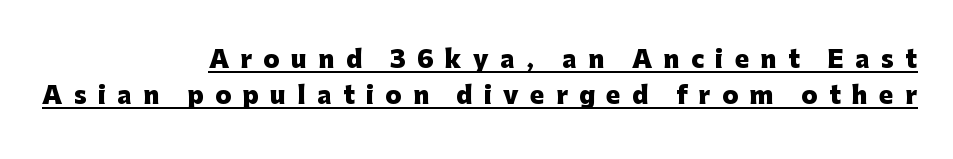
Q: Is the text bold? A: Yes.
Q: Is the text italic (slanted)? A: No, it is upright.
Q: Is the text underlined? A: Yes.
Q: How is the paragraph aligned? A: Right-aligned.
Q: Is the spacing between letters normal or unusually wide? A: Unusually wide.
Q: Is the spacing between lines tight, normal or loose? A: Normal.
